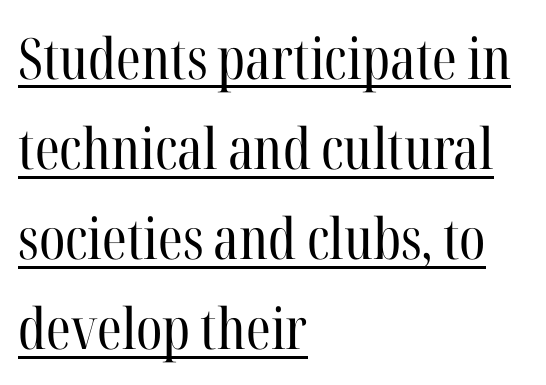
The image shows 57 px regular-weight, condensed serif type, upright; set left-aligned, normal line spacing (1.58x), normal letter spacing, underlined; high stroke contrast and a medium x-height.
